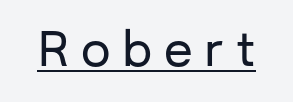
Each letter's strokes conclude bluntly, with no projecting serifs. Unlike italic type, these characters show no tilt at all. A typesetter would call this proportional, since set widths differ per character. The tracking reads as deliberately expanded to a designer's eye.
